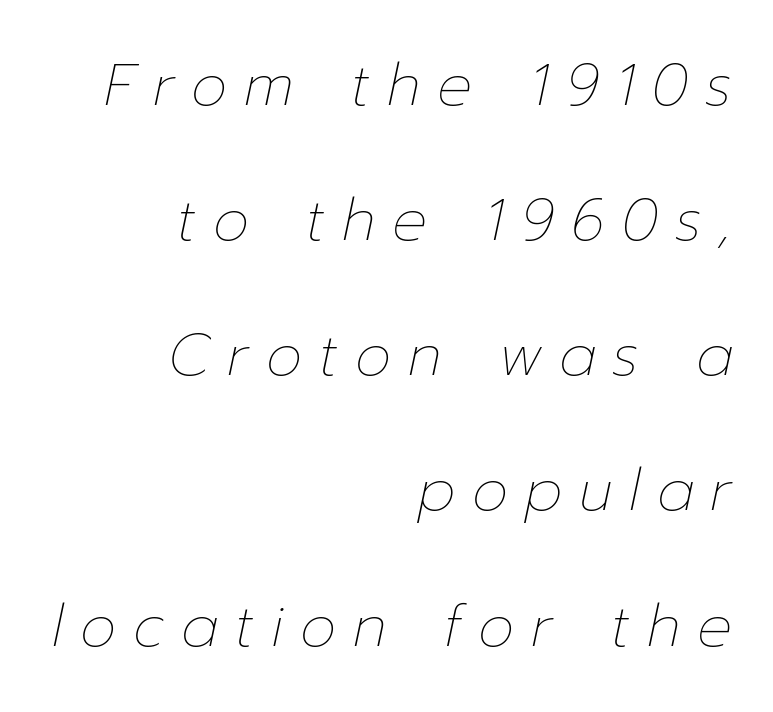
{"italic": "yes", "lean": "right", "slant_degrees": 12, "bold": "no", "weight": "thin", "width": "normal", "stroke_contrast": "low", "x_height": "medium", "monospaced": "no", "underline": "no", "align": "right", "line_spacing": "loose", "line_spacing_ratio": 2.33, "letter_spacing": "wide", "letter_spacing_em": 0.29, "glyph_px": 58}
